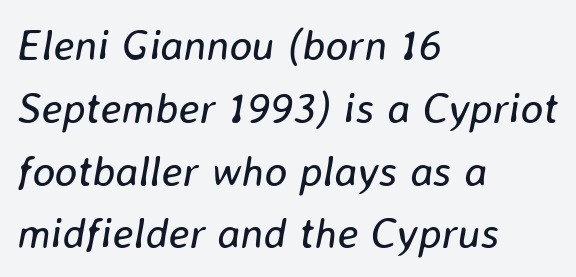
Q: Is the text bold? A: No.
Q: Is the text italic (slanted)? A: Yes, it leans right by about 8 degrees.
Q: Is the text underlined? A: No.
Q: How is the paragraph aligned? A: Left-aligned.
Q: Is the spacing between letters normal or unusually wide? A: Normal.
Q: Is the spacing between lines tight, normal or loose? A: Normal.
Q: Width (condensed, normal, or wide)? A: Normal.
Q: Stroke contrast? A: Low.
Q: x-height? A: Medium.
Q: Monospaced? A: No.
